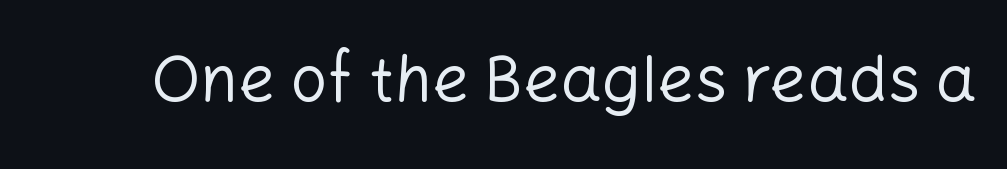
Q: Is the text bold? A: No.
Q: Is the text italic (slanted)? A: No, it is upright.
Q: Is the typeface a serif or a sans-serif typeface? A: Sans-serif.
Q: Is the text underlined? A: No.
Q: Is the spacing between letters normal or unusually wide? A: Normal.
Q: Width (condensed, normal, or wide)? A: Normal.
Q: Stroke contrast? A: Low.
Q: x-height? A: Medium.
Q: Monospaced? A: No.
